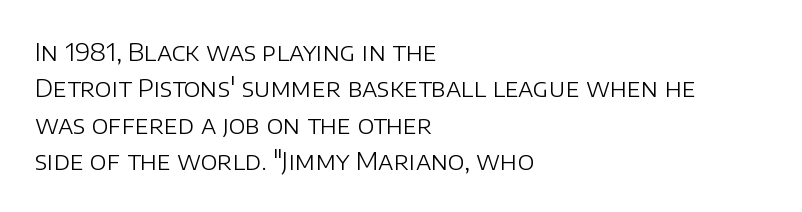
The image shows 25 px text type, upright; set left-aligned, normal line spacing (1.46x), normal letter spacing, not underlined.
